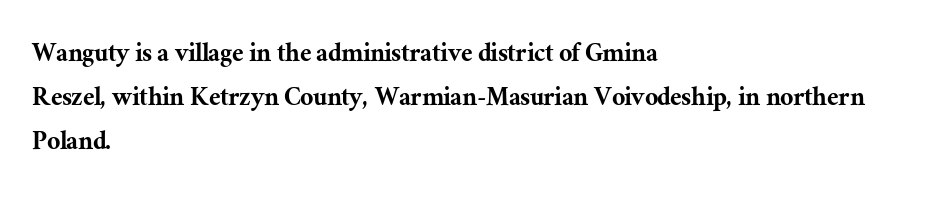
{"serif": "yes", "italic": "no", "width": "normal", "stroke_contrast": "medium", "x_height": "medium", "monospaced": "no", "underline": "no", "align": "left", "line_spacing": "normal", "line_spacing_ratio": 1.51, "letter_spacing": "normal", "letter_spacing_em": 0.0, "glyph_px": 29}
